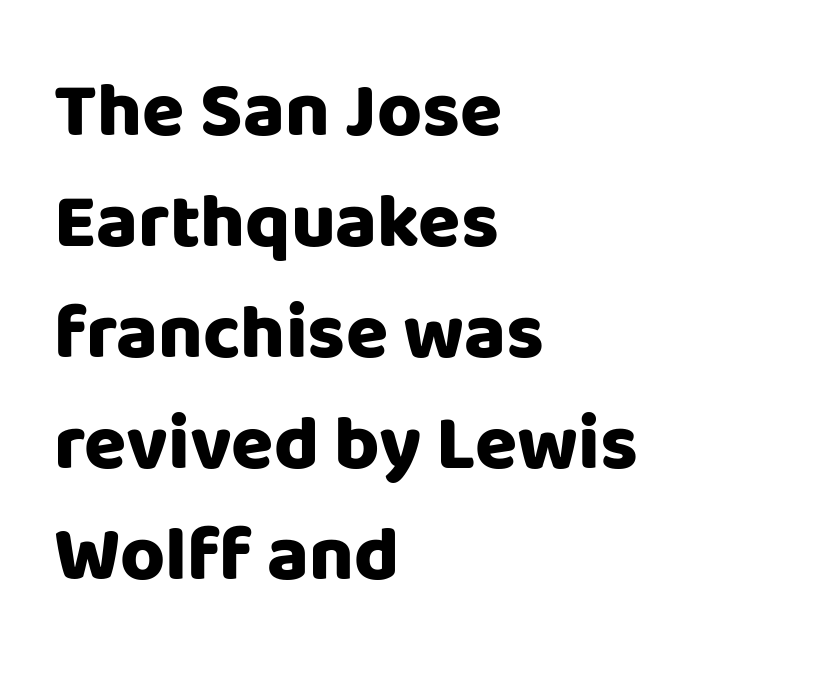
These lines are composed in type without serifs. Glance below the letters and you will spot only blank space. Designer's note — italics off, roman on. I'd describe the lettering as bold — thick and assertive. What stands out about the letter spacing? Nothing — it is the standard amount. The passage shown is typed in a proportional face where columns would drift.
